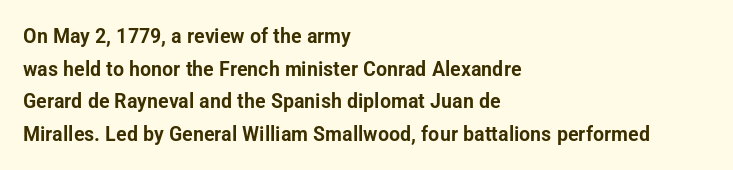
The line-height multiplier appears to be the usual default. Posture: straight, roman, zero tilt. This sample uses plain, unmodified letter spacing. No word sits above an underline.
